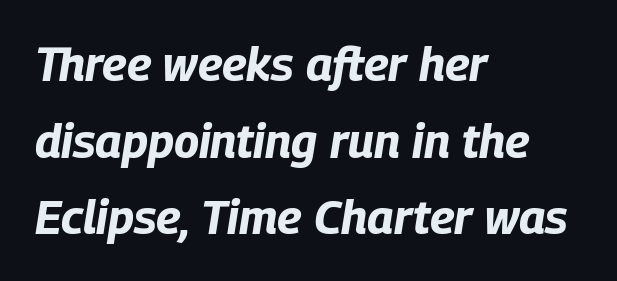
Q: Is the text bold? A: Yes.
Q: Is the text italic (slanted)? A: Yes, it leans right by about 9 degrees.
Q: Is the text underlined? A: No.
Q: How is the paragraph aligned? A: Left-aligned.
Q: Is the spacing between letters normal or unusually wide? A: Normal.
Q: Is the spacing between lines tight, normal or loose? A: Normal.
Q: Width (condensed, normal, or wide)? A: Condensed.
Q: Stroke contrast? A: Low.
Q: x-height? A: Large.
Q: Monospaced? A: No.
